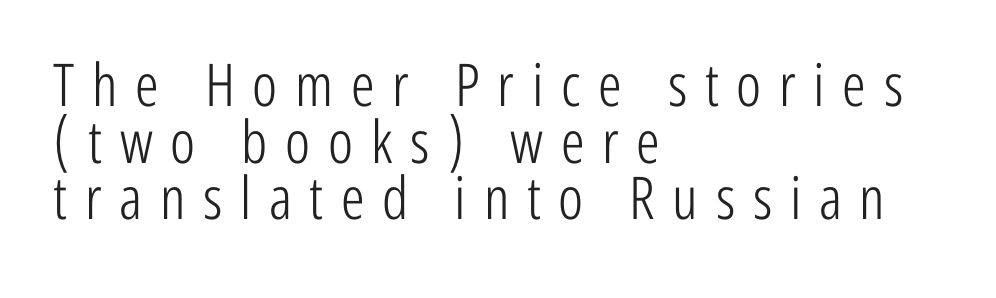
Q: Is the text bold? A: No.
Q: Is the text italic (slanted)? A: No, it is upright.
Q: Is the typeface a serif or a sans-serif typeface? A: Sans-serif.
Q: Is the text underlined? A: No.
Q: How is the paragraph aligned? A: Left-aligned.
Q: Is the spacing between letters normal or unusually wide? A: Unusually wide.
Q: Is the spacing between lines tight, normal or loose? A: Tight.
Q: Width (condensed, normal, or wide)? A: Condensed.
Q: Stroke contrast? A: Low.
Q: x-height? A: Medium.
Q: Monospaced? A: No.
